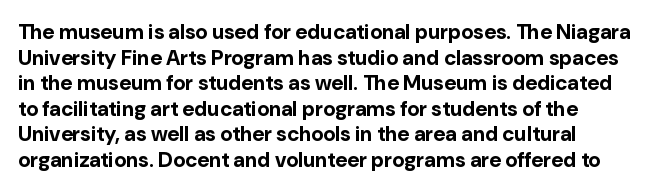
Q: Is the text bold? A: Yes.
Q: Is the text italic (slanted)? A: No, it is upright.
Q: Is the text underlined? A: No.
Q: Is the spacing between letters normal or unusually wide? A: Normal.
